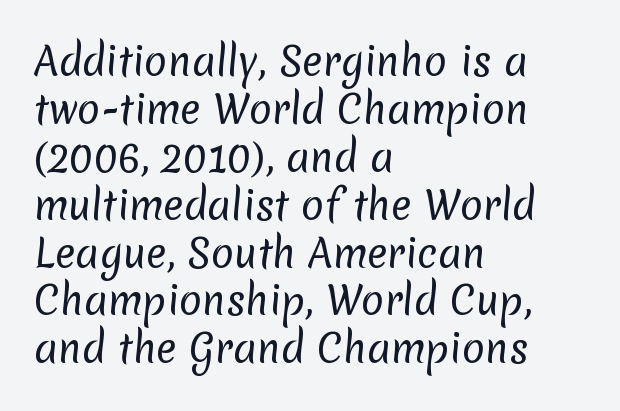
Q: Is the text bold? A: No.
Q: Is the typeface a serif or a sans-serif typeface? A: Sans-serif.
Q: Is the text underlined? A: No.
Q: How is the paragraph aligned? A: Left-aligned.
Q: Is the spacing between letters normal or unusually wide? A: Normal.
Q: Is the spacing between lines tight, normal or loose? A: Normal.
Q: Width (condensed, normal, or wide)? A: Normal.
Q: Stroke contrast? A: Low.
Q: x-height? A: Medium.
Q: Monospaced? A: No.
